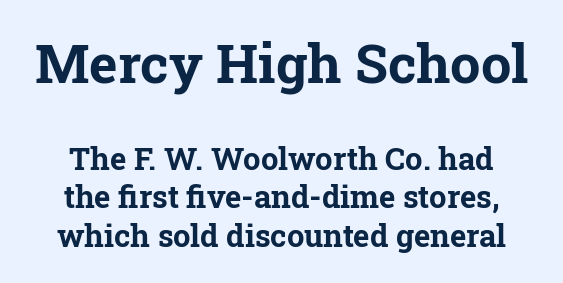
Q: Is the text bold? A: Yes.
Q: Is the text italic (slanted)? A: No, it is upright.
Q: Is the typeface a serif or a sans-serif typeface? A: Serif.
Q: Is the text underlined? A: No.
Q: Is the spacing between letters normal or unusually wide? A: Normal.
Q: Is the spacing between lines tight, normal or loose? A: Normal.
Q: Which block of text is set in a larger size, the first (top) or the second (bottom)? A: The first (top) one.
Q: Width (condensed, normal, or wide)? A: Normal.
Q: Stroke contrast? A: Low.
Q: x-height? A: Medium.
Q: Monospaced? A: No.
